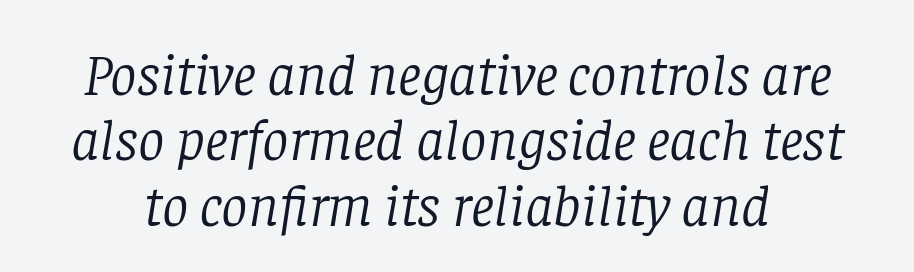
Underline: absent. These lines are composed in type with serifs. The gaps between neighbouring characters are ordinary and unremarkable. Horizontal bands of white between lines are thin slivers. This is oblique type, the kind used for emphasis or titles. Caption: face not bold, strokes unweighted.
